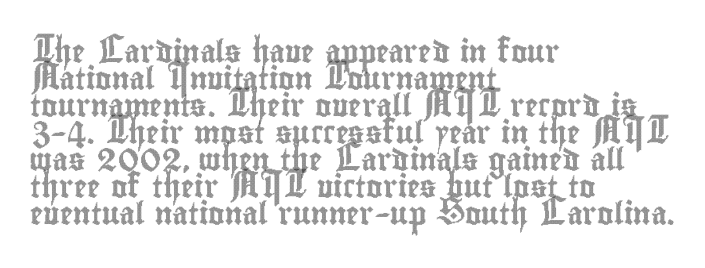
Q: Is the text italic (slanted)? A: No, it is upright.
Q: Is the text underlined? A: No.
Q: How is the paragraph aligned? A: Left-aligned.
Q: Is the spacing between letters normal or unusually wide? A: Normal.
